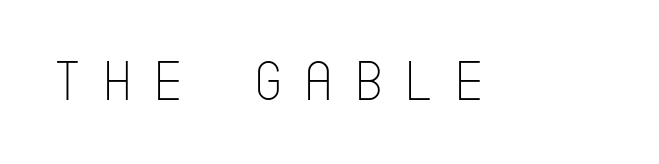
{"serif": "no", "italic": "no", "bold": "no", "weight": "thin", "width": "condensed", "stroke_contrast": "low", "x_height": "large", "underline": "no", "letter_spacing": "wide", "letter_spacing_em": 0.33, "glyph_px": 59}
